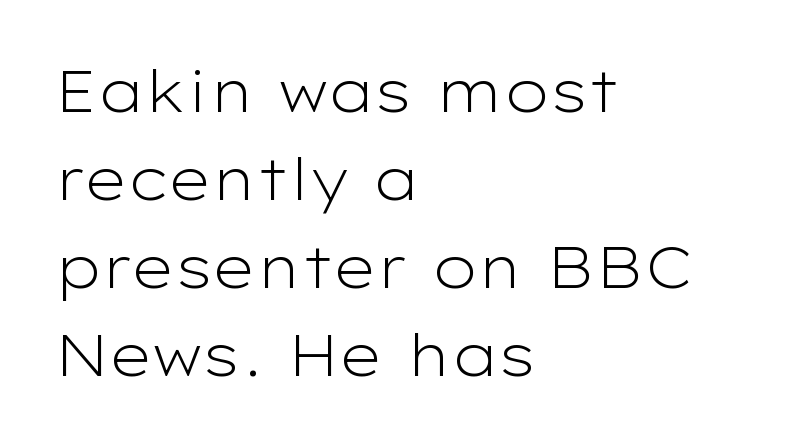
These lines are rendered in a variable-pitch font. Alignment: flush left. Default kerning and tracking; the words read as compact shapes. Is the stroke heavy? The answer is a plain regular-or-lighter. Upright lettering throughout.
